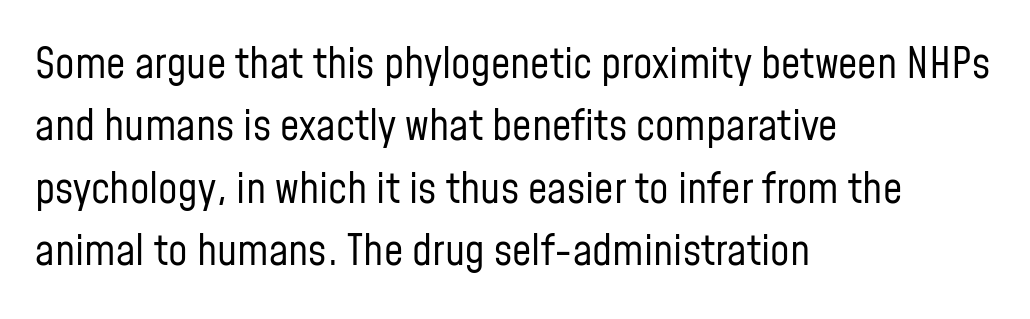
Q: Is the text bold? A: No.
Q: Is the text italic (slanted)? A: No, it is upright.
Q: Is the typeface a serif or a sans-serif typeface? A: Sans-serif.
Q: Is the text underlined? A: No.
Q: How is the paragraph aligned? A: Left-aligned.
Q: Is the spacing between letters normal or unusually wide? A: Normal.
Q: Is the spacing between lines tight, normal or loose? A: Normal.
Q: Width (condensed, normal, or wide)? A: Condensed.
Q: Stroke contrast? A: Low.
Q: x-height? A: Medium.
Q: Monospaced? A: No.
